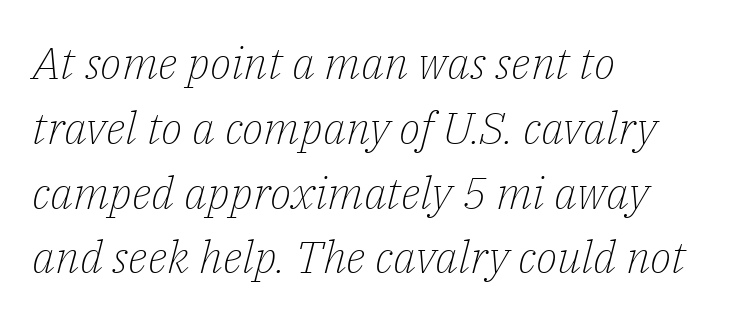
The typography opts for an oblique posture over an upright one. Tracking value appears to be zero — textbook default spacing. The typeface has the unassuming heft of standard copy or less. A typesetter would label this face a serif.
